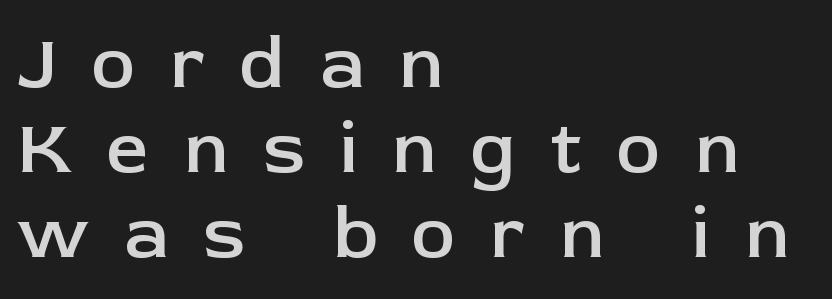
What weight is shown? A semibold, between regular and bold. Honestly, the rows look squashed on top of each other. Glyph-to-glyph distance is far greater than everyday printed text. Letterform terminals end flat and unadorned throughout the passage.
